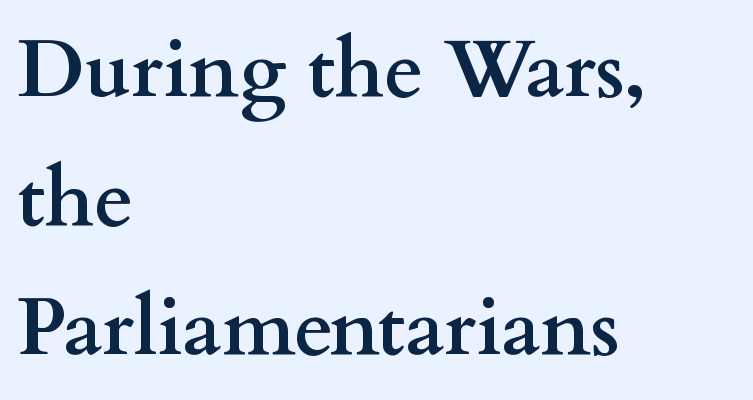
{"serif": "yes", "italic": "no", "bold": "yes", "weight": "semibold", "width": "wide", "stroke_contrast": "medium", "x_height": "small", "monospaced": "no", "underline": "no", "align": "left", "line_spacing": "normal", "line_spacing_ratio": 1.63, "letter_spacing": "normal", "letter_spacing_em": 0.0, "glyph_px": 79}
